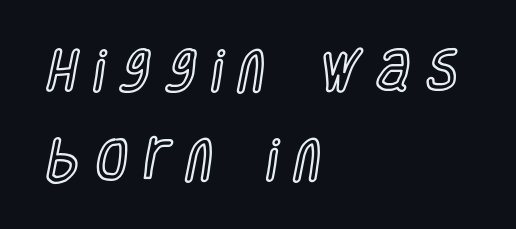
{"width": "condensed", "x_height": "large", "monospaced": "no", "underline": "no", "align": "left", "line_spacing": "loose", "line_spacing_ratio": 1.94, "letter_spacing": "wide", "letter_spacing_em": 0.36, "glyph_px": 46}
